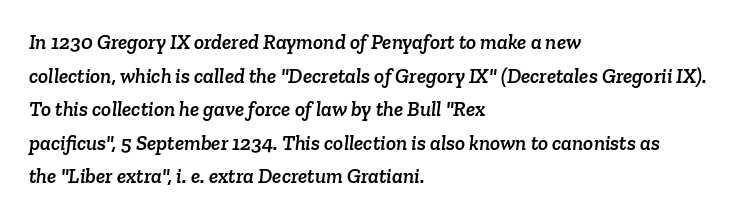
{"underline": "no", "align": "left", "line_spacing": "normal", "line_spacing_ratio": 1.6, "letter_spacing": "normal", "letter_spacing_em": 0.0, "glyph_px": 21}
